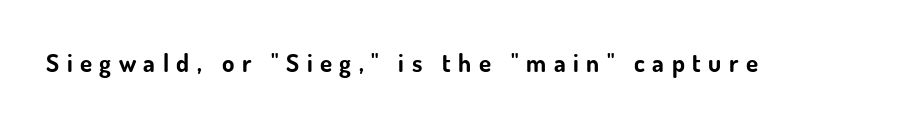
Is the letter spacing exaggerated? Yes — the characters are pushed far apart. Quick note: not italic, upright. Anything drawn beneath the words? Only blank space. Summary of weight: heavy, a full bold.
